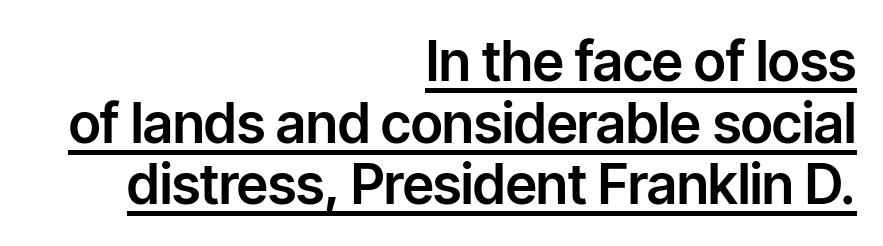
{"serif": "no", "italic": "no", "width": "normal", "stroke_contrast": "low", "x_height": "medium", "monospaced": "no", "underline": "yes", "align": "right", "line_spacing": "tight", "line_spacing_ratio": 1.12, "letter_spacing": "normal", "letter_spacing_em": 0.0, "glyph_px": 55}
